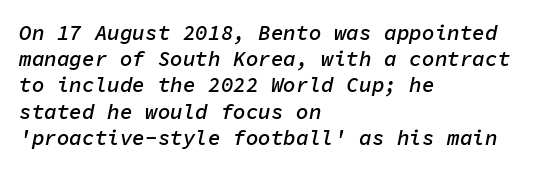
Q: Is the text bold? A: Semi-bold.
Q: Is the text italic (slanted)? A: Yes, it leans right by about 11 degrees.
Q: Is the text underlined? A: No.
Q: How is the paragraph aligned? A: Left-aligned.
Q: Is the spacing between letters normal or unusually wide? A: Normal.
Q: Is the spacing between lines tight, normal or loose? A: Normal.
